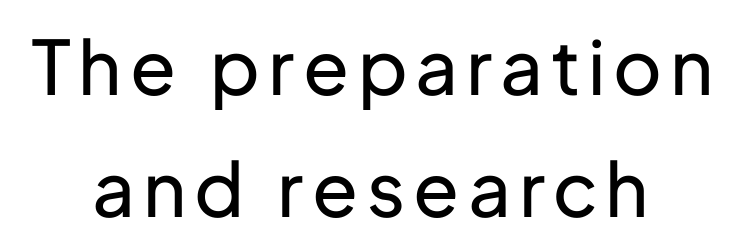
{"serif": "no", "italic": "no", "bold": "no", "weight": "regular", "width": "normal", "stroke_contrast": "low", "x_height": "medium", "monospaced": "no", "underline": "no", "align": "center", "line_spacing": "normal", "line_spacing_ratio": 1.63, "glyph_px": 75}
